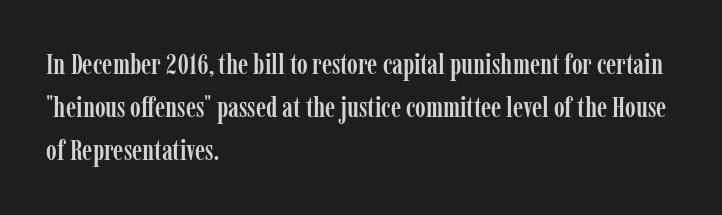
Q: Is the text italic (slanted)? A: No, it is upright.
Q: Is the typeface a serif or a sans-serif typeface? A: Serif.
Q: Is the text underlined? A: No.
Q: How is the paragraph aligned? A: Left-aligned.
Q: Is the spacing between letters normal or unusually wide? A: Normal.
Q: Is the spacing between lines tight, normal or loose? A: Normal.
Q: Width (condensed, normal, or wide)? A: Condensed.
Q: Stroke contrast? A: Low.
Q: x-height? A: Medium.
Q: Monospaced? A: No.
